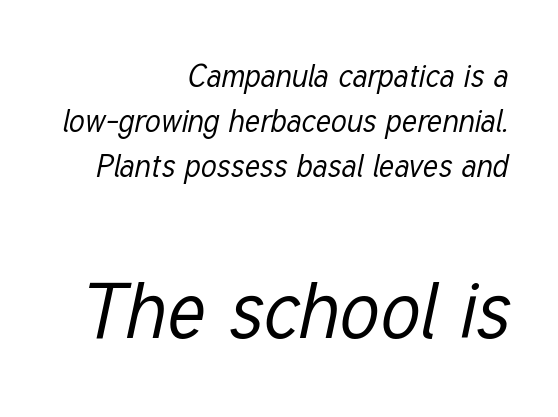
The letterforms sit shoulder to shoulder at normal distance. One-word summary of the alignment: right. The font sits on the lighter half of the weight spectrum, regular included. Note the varied advance widths — an 'i' is clearly narrower than an 'm'. If you squint, the bottom block still reads clearly — it's the larger of the two.
